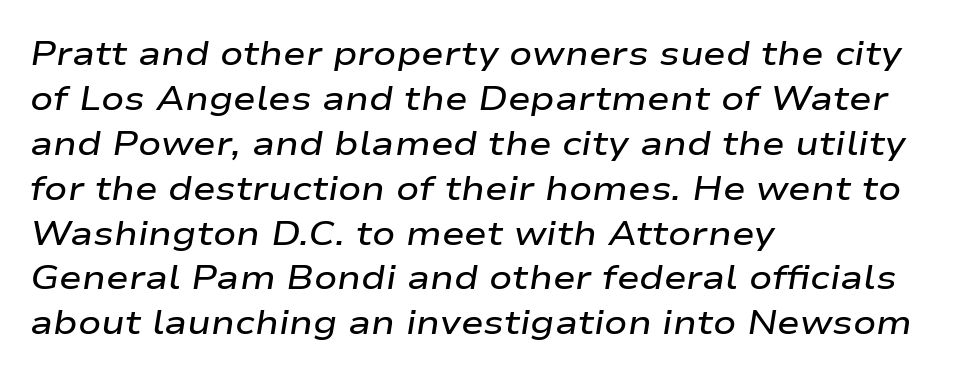
{"italic": "yes", "lean": "right", "slant_degrees": 9, "bold": "semi", "weight": "semibold", "width": "wide", "stroke_contrast": "low", "x_height": "medium", "monospaced": "no", "underline": "no", "align": "left", "line_spacing": "normal", "line_spacing_ratio": 1.32, "letter_spacing": "normal", "letter_spacing_em": 0.0, "glyph_px": 34}
